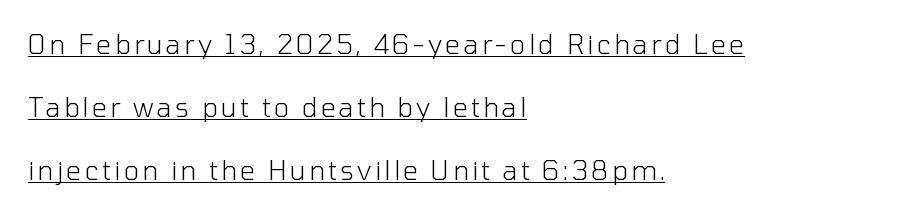
{"italic": "no", "bold": "no", "underline": "yes", "align": "left", "line_spacing": "loose", "line_spacing_ratio": 2.43, "glyph_px": 26}
